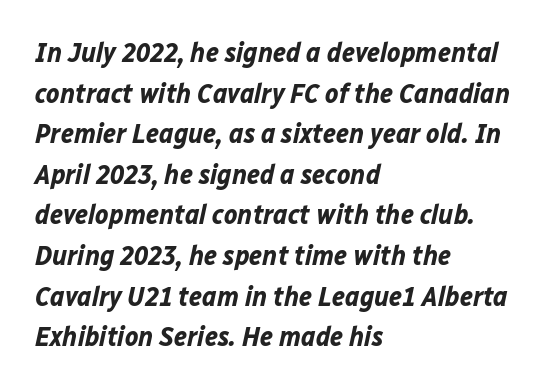
The image shows 28 px bold type, italic (leaning right); set left-aligned, normal line spacing (1.45x), normal letter spacing, not underlined; low stroke contrast and a medium x-height.
